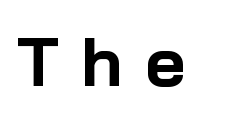
Q: Is the text bold? A: Yes.
Q: Is the text italic (slanted)? A: No, it is upright.
Q: Is the typeface a serif or a sans-serif typeface? A: Sans-serif.
Q: Is the text underlined? A: No.
Q: Is the spacing between letters normal or unusually wide? A: Unusually wide.
Q: Width (condensed, normal, or wide)? A: Normal.
Q: Stroke contrast? A: Low.
Q: x-height? A: Medium.
Q: Monospaced? A: No.
